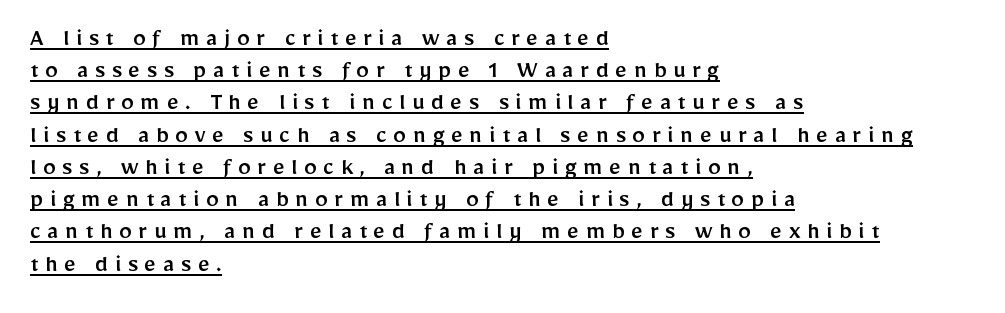
Glance below the letters and you will spot a drawn line. Glyph-to-glyph distance is far greater than everyday printed text. One-word summary of the alignment: left. Quick note: not italic, upright.
